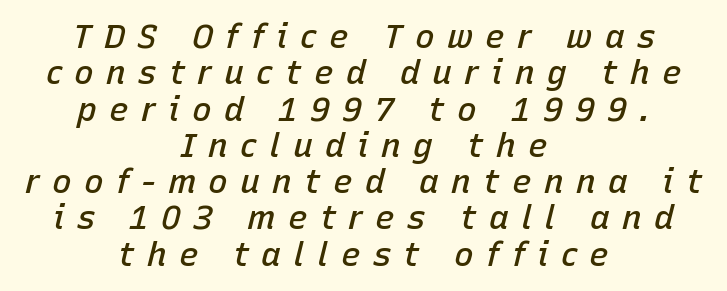
The rendering uses natural spacing where letterforms have individual widths. The baseline area is clear. A fair bit of extra ink — the face is semibold, not bold. In terms of leading, this rendering errs on the cramped side. Slant detected: the letters are inclined.
